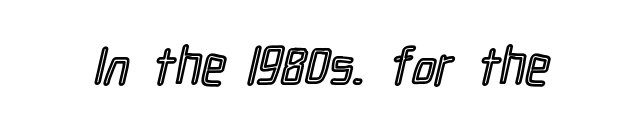
The image shows 53 px condensed type; set normal letter spacing, not underlined; a medium x-height.
